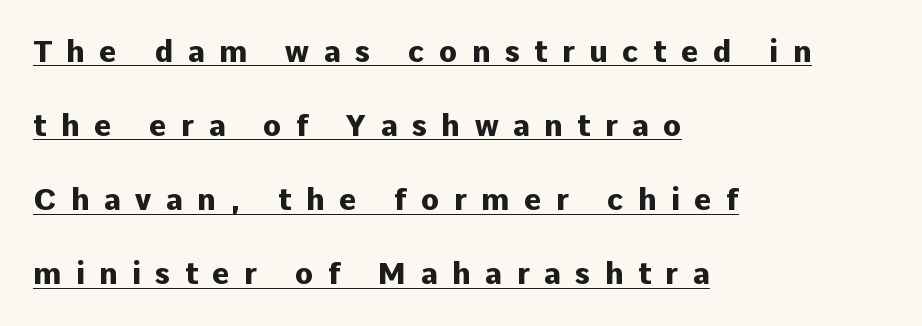
Italic? Not at all — the glyphs are vertical. The typesetter chose a ragged-right arrangement here. The letters carry no serifs — their stems end cleanly without finishing strokes. The face used here has the dense, thick strokes of a bold. Vertically, the passage feels expansive, rows floating well apart. Every word sits above its own underline.
